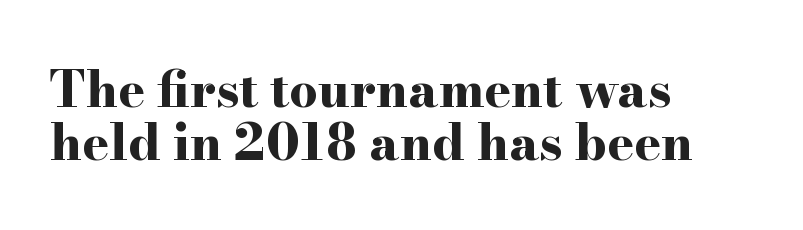
The image shows 50 px bold, wide serif type, upright; set left-aligned, tight line spacing (1.06x), normal letter spacing, not underlined; high stroke contrast and a small x-height.
